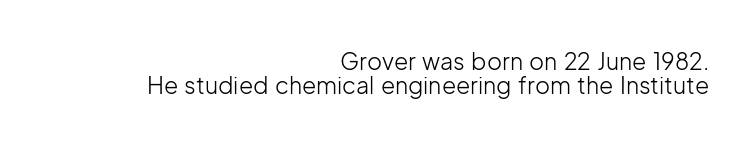
{"italic": "no", "bold": "no", "underline": "no", "align": "right", "line_spacing": "tight", "line_spacing_ratio": 1.03, "letter_spacing": "normal", "letter_spacing_em": 0.0, "glyph_px": 23}
